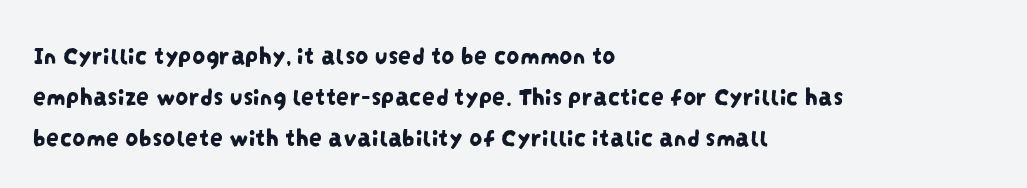
Q: Is the text underlined? A: No.
Q: How is the paragraph aligned? A: Left-aligned.
Q: Is the spacing between letters normal or unusually wide? A: Normal.
Q: Is the spacing between lines tight, normal or loose? A: Normal.
